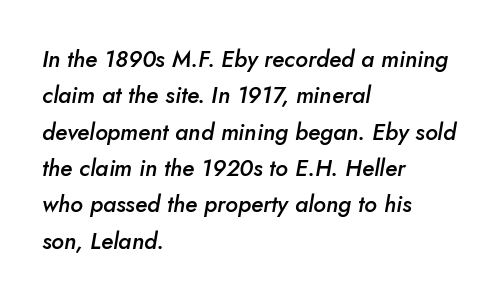
The image shows 23 px text type, italic (leaning right); set left-aligned, normal line spacing (1.58x), normal letter spacing, not underlined.
